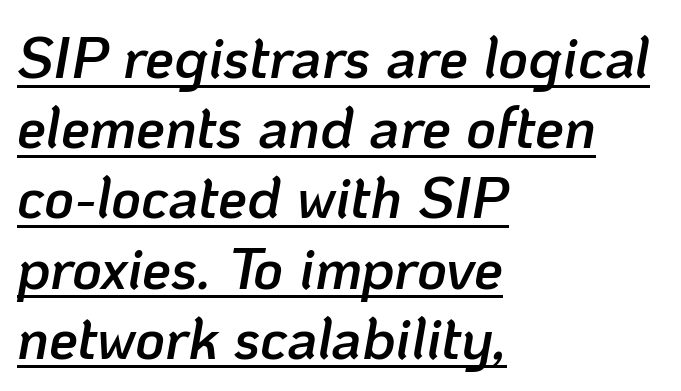
{"italic": "yes", "lean": "right", "slant_degrees": 10, "bold": "semi", "weight": "semibold", "width": "normal", "stroke_contrast": "low", "x_height": "medium", "monospaced": "no", "underline": "yes", "align": "left", "line_spacing_ratio": 1.21, "letter_spacing": "normal", "letter_spacing_em": 0.0, "glyph_px": 58}
